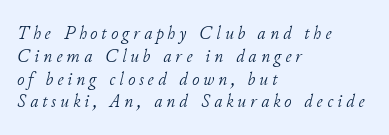
{"italic": "yes", "lean": "right", "slant_degrees": 11, "bold": "no", "underline": "no", "align": "left", "line_spacing": "tight", "line_spacing_ratio": 1.14, "letter_spacing": "wide", "letter_spacing_em": 0.2, "glyph_px": 20}
